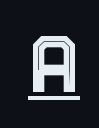
{"italic": "no", "width": "normal", "x_height": "medium", "monospaced": "no", "underline": "yes", "glyph_px": 79}
